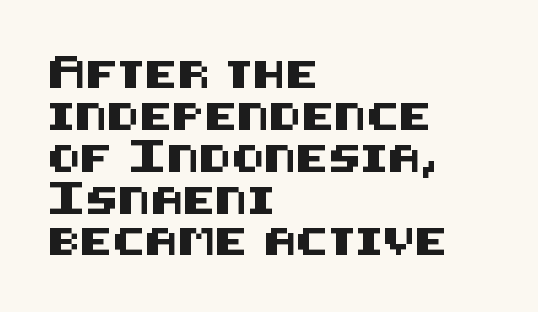
Decoration check: the copy has no underline. You can tell it's not italic because the verticals are truly vertical. Is the letter spacing exaggerated? No — it looks like the ordinary default. A classic flush-left, rag-right setting is used for this passage. Baseline-to-baseline distance is the conventional proportion of letter height.
